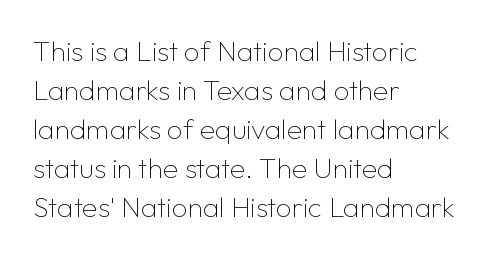
Q: Is the text bold? A: No.
Q: Is the text italic (slanted)? A: No, it is upright.
Q: Is the typeface a serif or a sans-serif typeface? A: Sans-serif.
Q: Is the text underlined? A: No.
Q: How is the paragraph aligned? A: Left-aligned.
Q: Is the spacing between letters normal or unusually wide? A: Normal.
Q: Is the spacing between lines tight, normal or loose? A: Normal.
Q: Width (condensed, normal, or wide)? A: Normal.
Q: Stroke contrast? A: Low.
Q: x-height? A: Medium.
Q: Monospaced? A: No.
